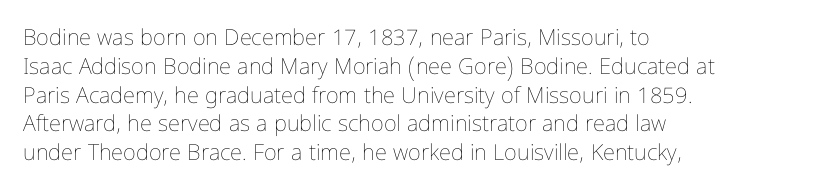
No extra ink here — the face is not bold. The ragged edge is on the right, which tells us the setting is flush left. Decoration check: the copy has no underline. Between one letter and the next there's only the usual sliver of space. No italicization has been applied; the sample stays upright. Successive baselines arrive at the customary interval.
